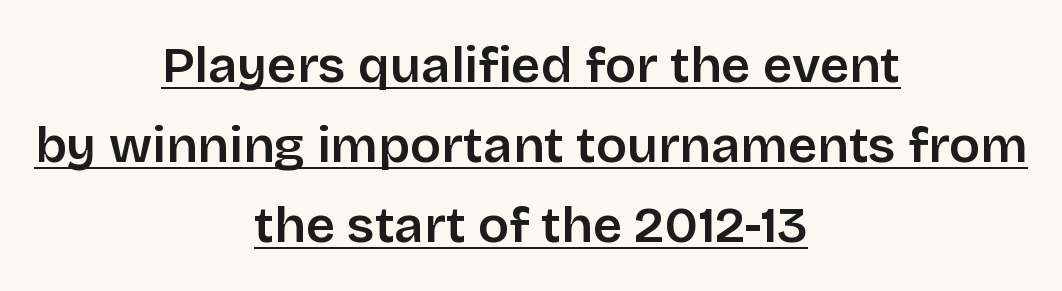
Characters remain perfectly vertical along every line. Where is the straight margin? There isn't one; the lines are centered. Nope, no serifs anywhere on these letters. Vertically, the passage feels balanced, rows spaced as you'd expect. Look at the stroke-to-counter ratio: somewhat heavy, a semibold.
